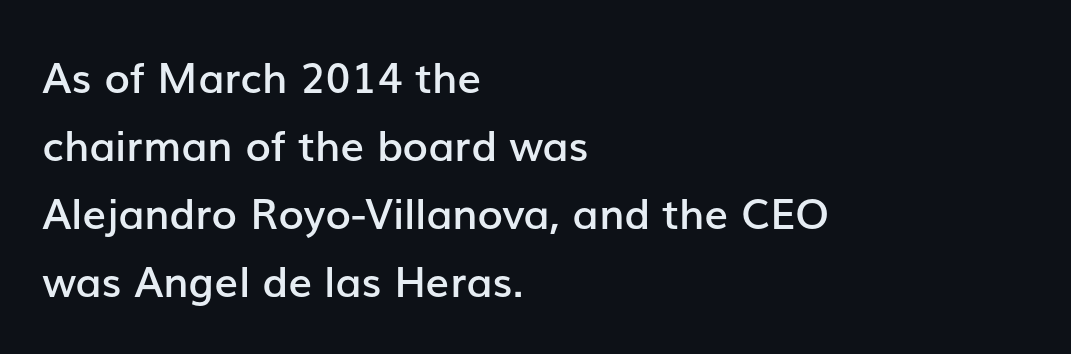
The image shows 42 px semibold sans-serif type, upright; set left-aligned, normal line spacing (1.62x), normal letter spacing, not underlined; low stroke contrast and a medium x-height.
